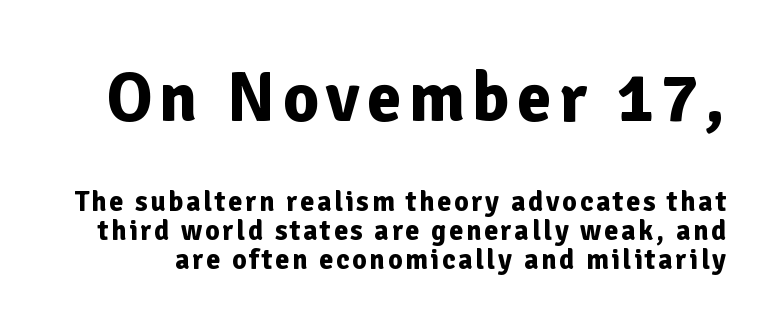
Q: Is the text bold? A: Yes.
Q: Is the text italic (slanted)? A: No, it is upright.
Q: Is the typeface a serif or a sans-serif typeface? A: Sans-serif.
Q: Is the text underlined? A: No.
Q: Is the spacing between lines tight, normal or loose? A: Tight.
Q: Which block of text is set in a larger size, the first (top) or the second (bottom)? A: The first (top) one.
Q: Width (condensed, normal, or wide)? A: Normal.
Q: Stroke contrast? A: Low.
Q: x-height? A: Medium.
Q: Monospaced? A: No.
